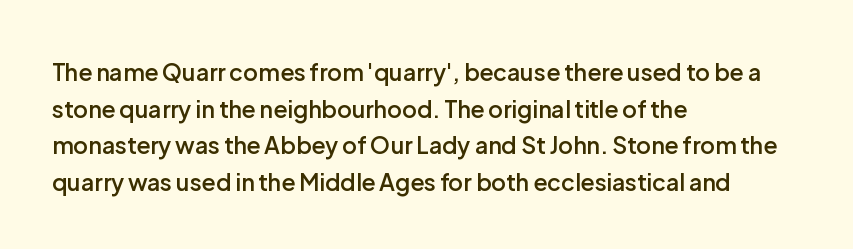
Q: Is the text bold? A: Semi-bold.
Q: Is the text italic (slanted)? A: No, it is upright.
Q: Is the text underlined? A: No.
Q: How is the paragraph aligned? A: Left-aligned.
Q: Is the spacing between letters normal or unusually wide? A: Normal.
Q: Is the spacing between lines tight, normal or loose? A: Normal.
